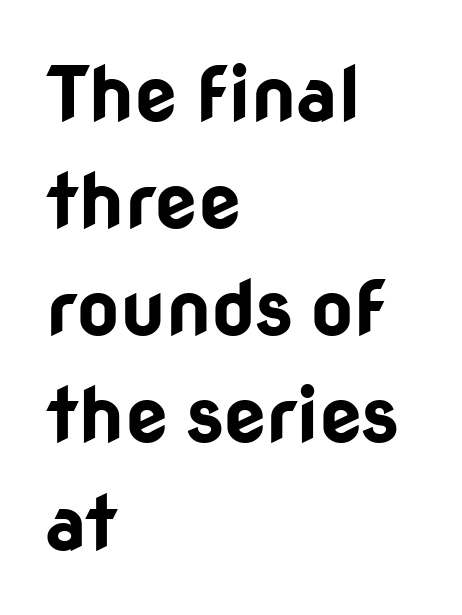
{"serif": "no", "italic": "no", "bold": "yes", "weight": "bold", "width": "normal", "stroke_contrast": "low", "x_height": "medium", "monospaced": "no", "underline": "no", "align": "left", "line_spacing": "normal", "line_spacing_ratio": 1.41, "letter_spacing": "normal", "letter_spacing_em": 0.0, "glyph_px": 76}
